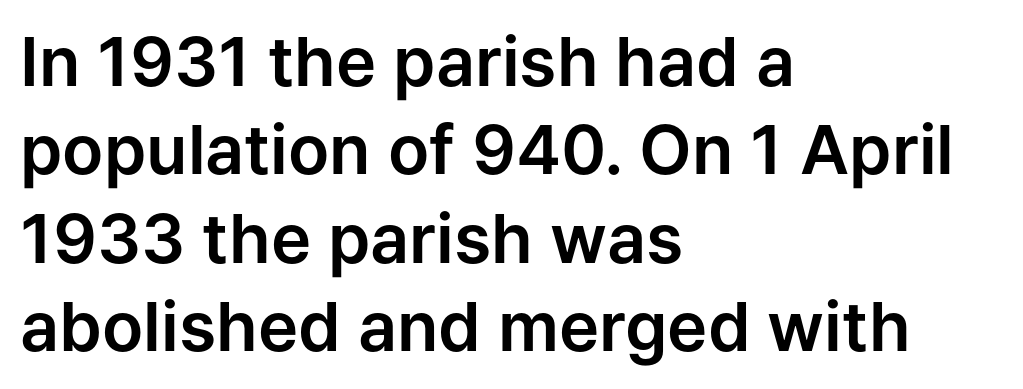
The image shows 68 px sans-serif type, upright; set left-aligned, normal line spacing (1.3x), normal letter spacing, not underlined; low stroke contrast and a medium x-height.
